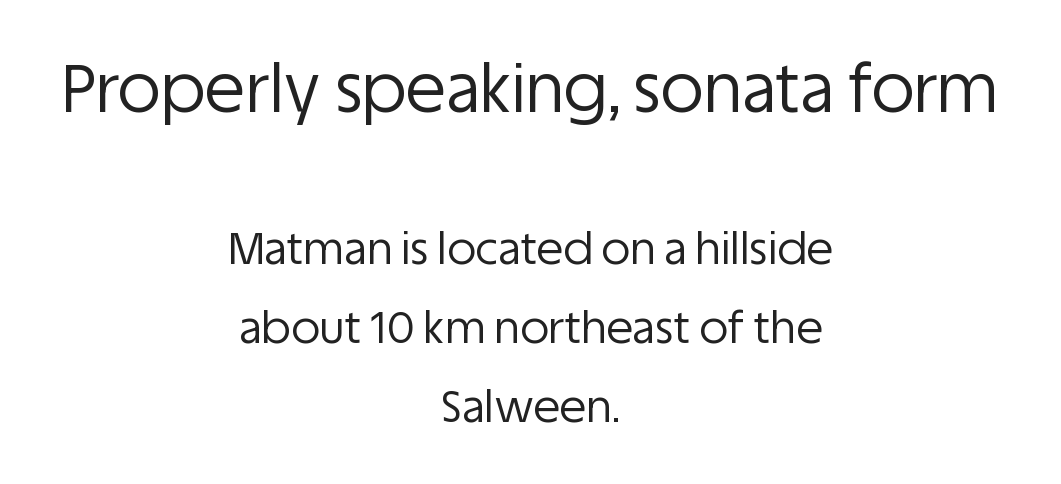
Q: Is the text bold? A: No.
Q: Is the text italic (slanted)? A: No, it is upright.
Q: Is the typeface a serif or a sans-serif typeface? A: Sans-serif.
Q: Is the text underlined? A: No.
Q: How is the paragraph aligned? A: Centered.
Q: Is the spacing between letters normal or unusually wide? A: Normal.
Q: Which block of text is set in a larger size, the first (top) or the second (bottom)? A: The first (top) one.
Q: Width (condensed, normal, or wide)? A: Normal.
Q: Stroke contrast? A: Low.
Q: x-height? A: Large.
Q: Monospaced? A: No.
